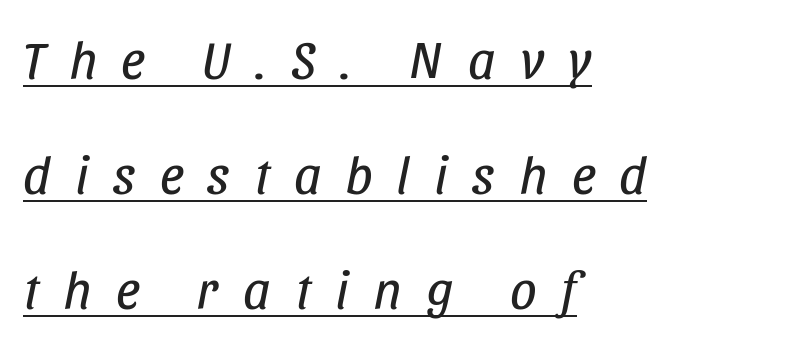
{"italic": "yes", "lean": "right", "slant_degrees": 11, "bold": "no", "weight": "regular", "width": "condensed", "stroke_contrast": "low", "x_height": "large", "monospaced": "no", "underline": "yes", "align": "left", "line_spacing": "loose", "line_spacing_ratio": 2.17, "letter_spacing": "wide", "letter_spacing_em": 0.46, "glyph_px": 53}
